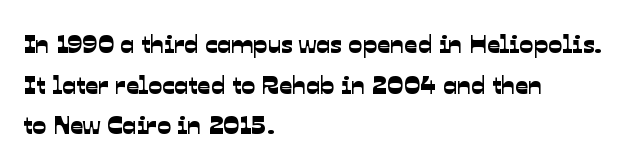
The image shows 26 px text type; set left-aligned, normal line spacing (1.56x), normal letter spacing, not underlined.
